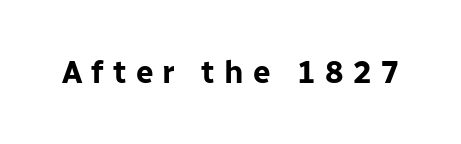
Underlining? Definitely not there. There is plenty of visible air inserted between adjacent glyphs. Letterform terminals end flat and unadorned throughout the passage. These lines are rendered in a variable-pitch font. No italicization has been applied; the sample stays upright. Summary of weight: heavy, a full bold.
